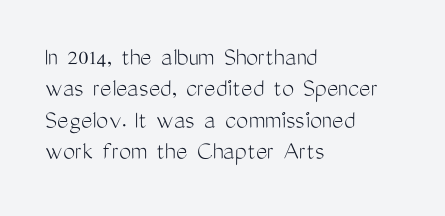
{"italic": "no", "bold": "no", "underline": "no", "align": "left", "line_spacing_ratio": 1.16, "letter_spacing": "normal", "letter_spacing_em": 0.0, "glyph_px": 27}
